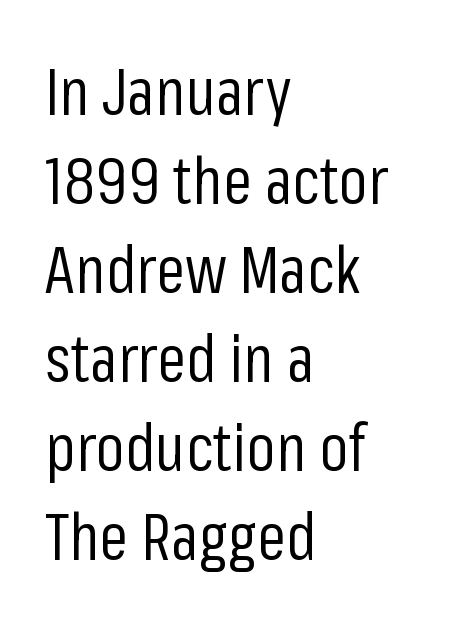
The image shows 65 px regular-weight, condensed sans-serif type, upright; set left-aligned, normal line spacing (1.37x), normal letter spacing, not underlined; low stroke contrast and a medium x-height.
